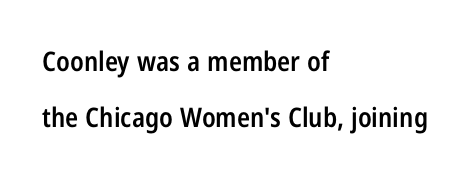
{"italic": "no", "bold": "semi", "underline": "no", "align": "left", "line_spacing": "loose", "line_spacing_ratio": 2.08, "letter_spacing": "normal", "letter_spacing_em": 0.0, "glyph_px": 27}
